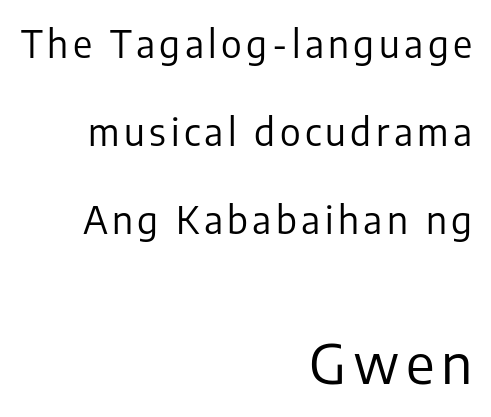
Q: Is the text bold? A: No.
Q: Is the text italic (slanted)? A: No, it is upright.
Q: Is the typeface a serif or a sans-serif typeface? A: Sans-serif.
Q: Is the text underlined? A: No.
Q: How is the paragraph aligned? A: Right-aligned.
Q: Is the spacing between lines tight, normal or loose? A: Loose.
Q: Which block of text is set in a larger size, the first (top) or the second (bottom)? A: The second (bottom) one.
Q: Width (condensed, normal, or wide)? A: Normal.
Q: Stroke contrast? A: Low.
Q: x-height? A: Medium.
Q: Monospaced? A: No.
